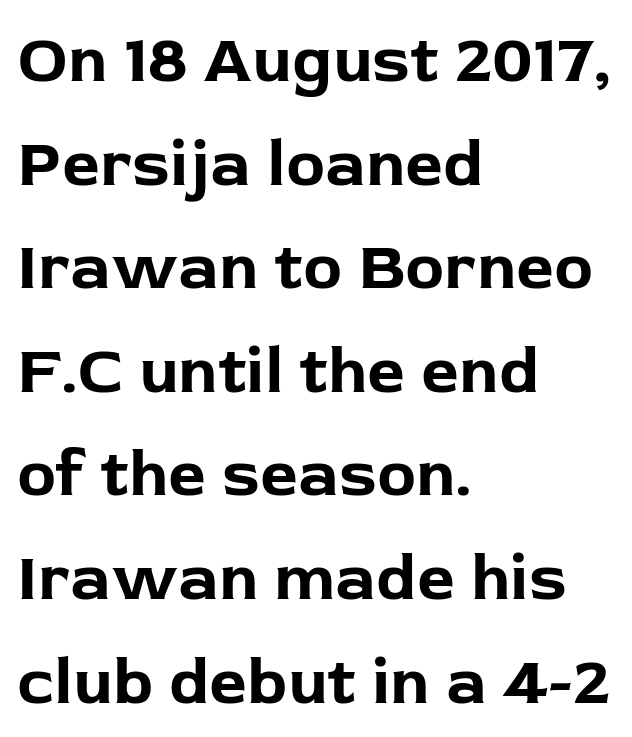
Reading down the block, your eye returns to a fixed left position each line. A full-strength bold gives these letters their thick strokes. Anything drawn beneath the words? Only blank space. Standard letterfit; no display-style spreading of the glyphs. Ordinary non-slanted type is in use. Unlike a traditional serif, this face leaves its strokes unadorned.
